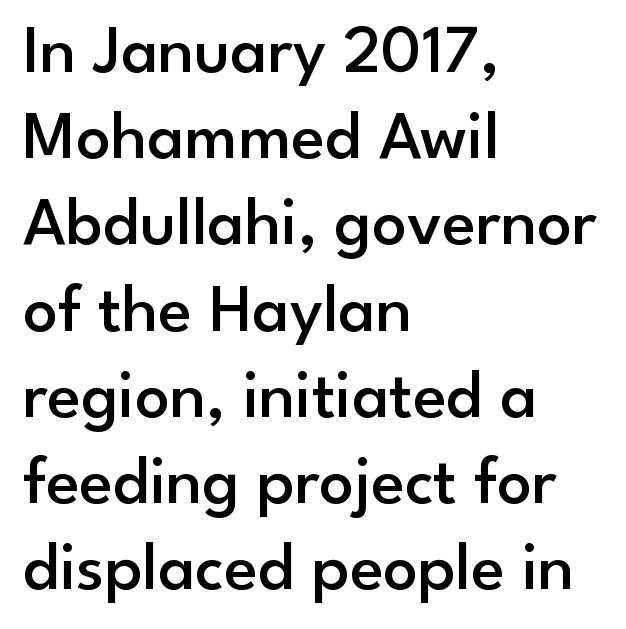
{"serif": "no", "italic": "no", "bold": "semi", "weight": "semibold", "width": "normal", "stroke_contrast": "low", "x_height": "small", "monospaced": "no", "underline": "no", "align": "left", "line_spacing": "normal", "line_spacing_ratio": 1.25, "letter_spacing": "normal", "letter_spacing_em": 0.0, "glyph_px": 69}
